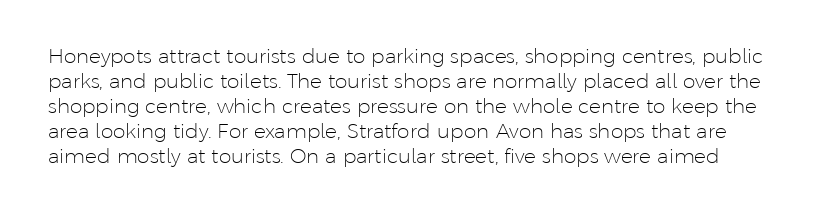
{"italic": "no", "bold": "no", "underline": "no", "line_spacing": "normal", "line_spacing_ratio": 1.25, "letter_spacing": "normal", "letter_spacing_em": 0.0, "glyph_px": 20}
